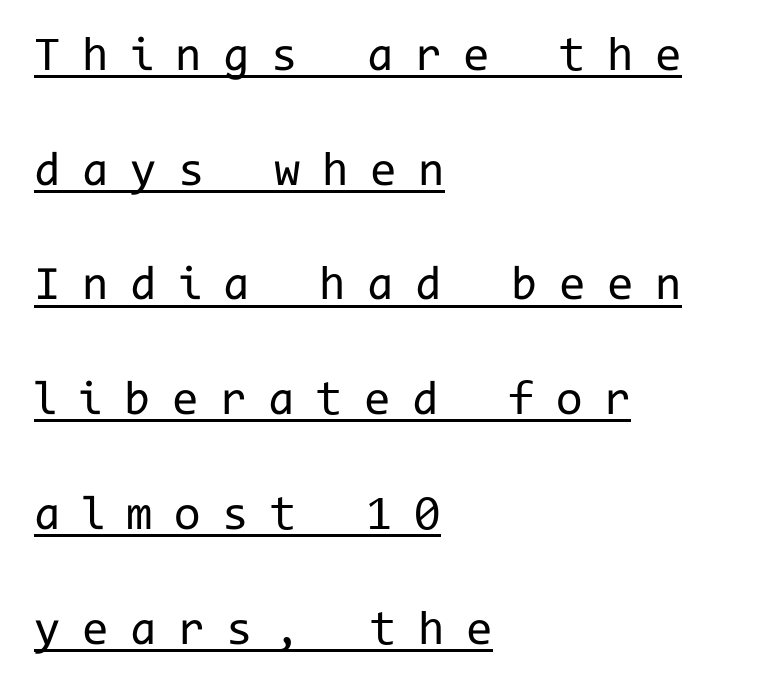
The image shows 48 px regular-weight sans-serif type, upright, monospaced; set left-aligned, loose line spacing (2.39x), unusually wide letter spacing (+0.45 em), underlined; low stroke contrast and a medium x-height.
